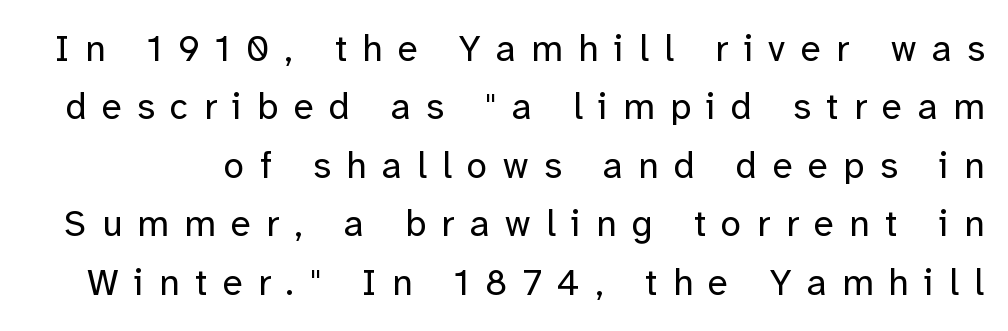
Q: Is the text bold? A: No.
Q: Is the text italic (slanted)? A: No, it is upright.
Q: Is the typeface a serif or a sans-serif typeface? A: Sans-serif.
Q: Is the text underlined? A: No.
Q: Is the spacing between letters normal or unusually wide? A: Unusually wide.
Q: Is the spacing between lines tight, normal or loose? A: Normal.
Q: Width (condensed, normal, or wide)? A: Normal.
Q: Stroke contrast? A: Low.
Q: x-height? A: Medium.
Q: Monospaced? A: No.
